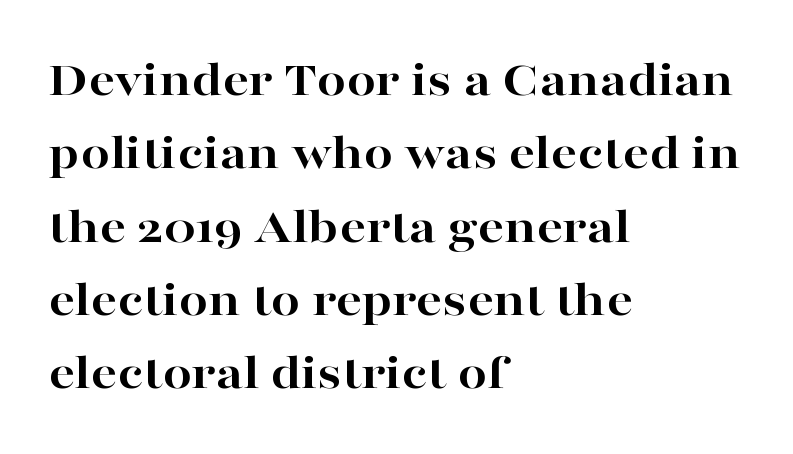
Q: Is the text bold? A: Yes.
Q: Is the text italic (slanted)? A: No, it is upright.
Q: Is the typeface a serif or a sans-serif typeface? A: Serif.
Q: Is the text underlined? A: No.
Q: How is the paragraph aligned? A: Left-aligned.
Q: Is the spacing between letters normal or unusually wide? A: Normal.
Q: Is the spacing between lines tight, normal or loose? A: Normal.
Q: Width (condensed, normal, or wide)? A: Wide.
Q: Stroke contrast? A: High.
Q: x-height? A: Medium.
Q: Monospaced? A: No.
